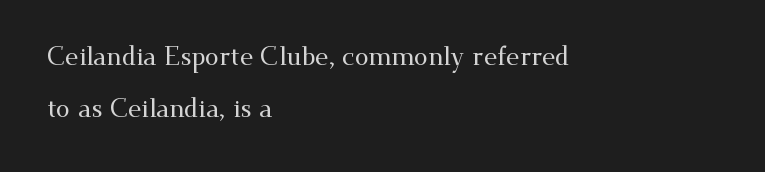
Words float on clear page, feet unadorned. Caption: multi-line text, flush left, ragged right. The rendering uses a large line-height, opening up the rows. Is the letter spacing exaggerated? No — it looks like the ordinary default. Quick note: not italic, upright.
